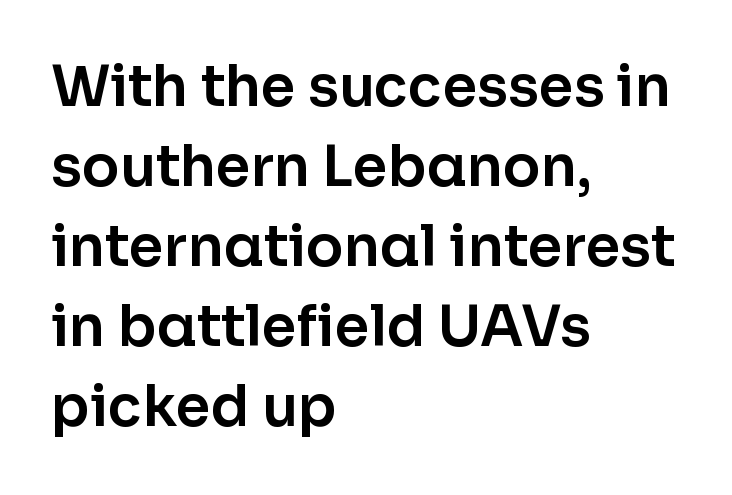
The image shows 56 px sans-serif type, upright; set left-aligned, normal line spacing (1.43x), normal letter spacing, not underlined; low stroke contrast and a medium x-height.
